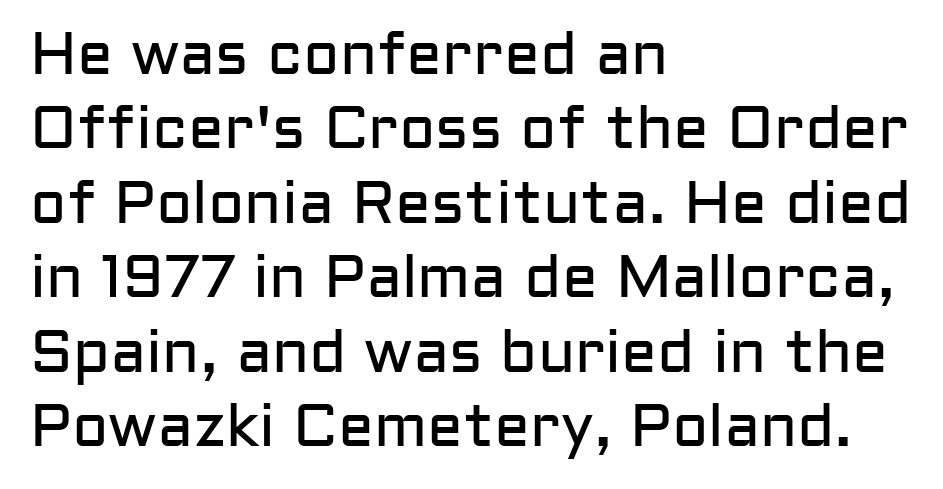
{"serif": "no", "italic": "no", "bold": "no", "weight": "regular", "width": "normal", "stroke_contrast": "low", "x_height": "medium", "monospaced": "no", "underline": "no", "align": "left", "line_spacing_ratio": 1.24, "letter_spacing": "normal", "letter_spacing_em": 0.0, "glyph_px": 60}
